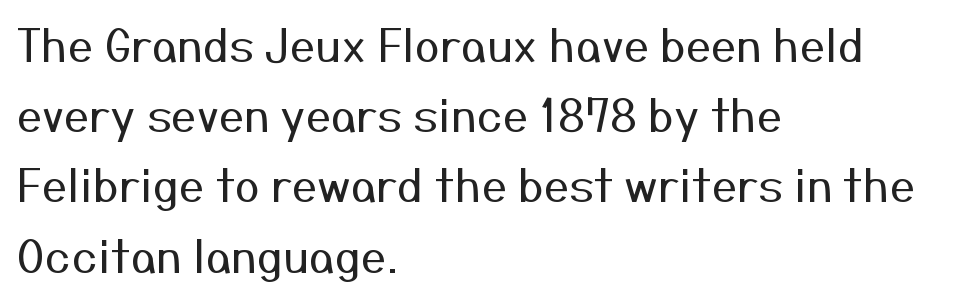
{"serif": "no", "italic": "no", "bold": "no", "weight": "regular", "width": "normal", "stroke_contrast": "medium", "x_height": "medium", "monospaced": "no", "underline": "no", "align": "left", "line_spacing": "normal", "line_spacing_ratio": 1.56, "letter_spacing": "normal", "letter_spacing_em": 0.0, "glyph_px": 45}
